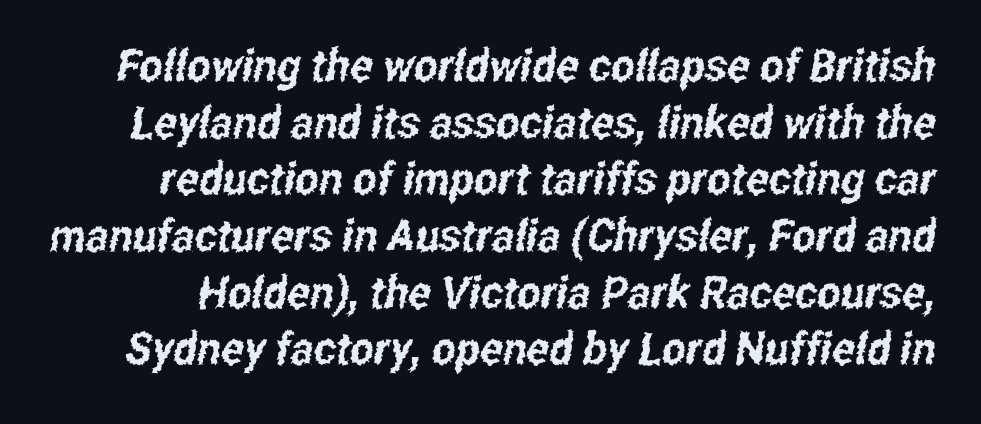
The image shows 45 px condensed sans-serif type; set normal line spacing (1.26x), normal letter spacing, not underlined; low stroke contrast and a medium x-height.
